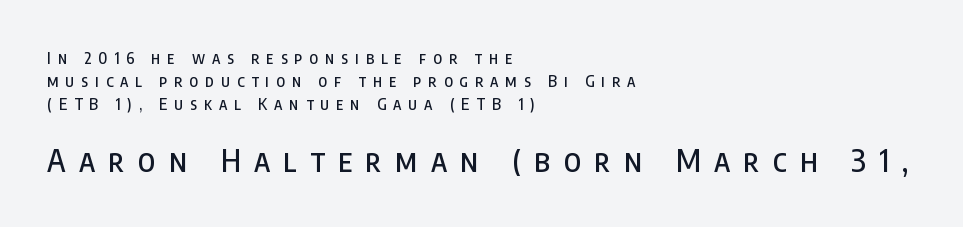
The image shows 31 px condensed sans-serif type, upright; set left-aligned, normal line spacing (1.43x), unusually wide letter spacing (+0.43 em), not underlined; the second (bottom) block is 1.94x larger; low stroke contrast and a large x-height.
